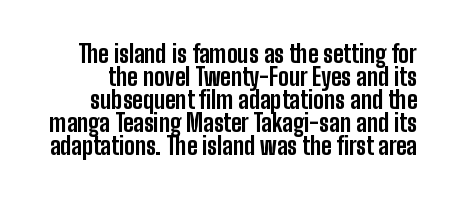
The image shows 24 px bold type, upright; set tight line spacing (0.96x), normal letter spacing, not underlined.
